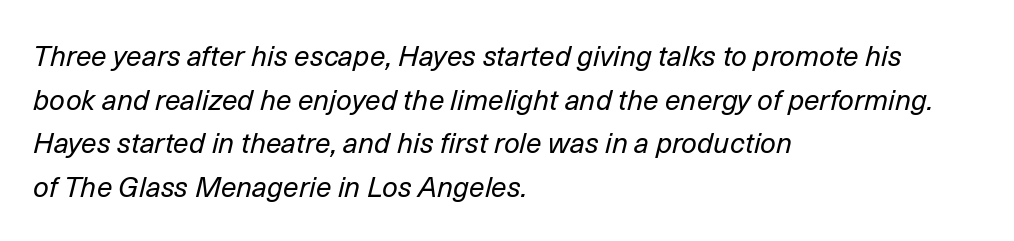
Italic: yes, the glyphs are oblique. One glance says typical: line gaps are just what's usual. Descenders hang freely into open space. The setting favours the left margin, as ordinary paragraphs usually do. This sample has the flowing, uneven cadence of proportional lettering. The typeface has the unassuming heft of standard copy or less.
